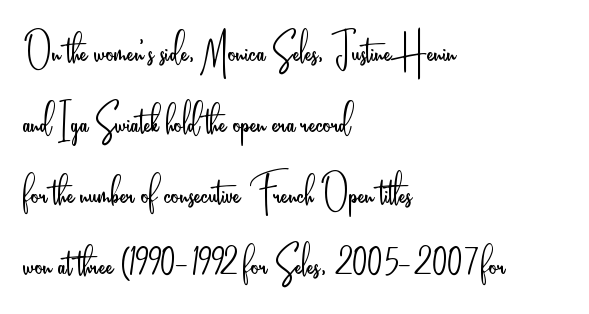
This sample uses plain, unmodified letter spacing. Varying glyph widths throughout — classic text-font behaviour. Layout note: lines flush left. Leading matches the norm, producing a regular column. Does the type have serifs? No, each stem ends abruptly.
